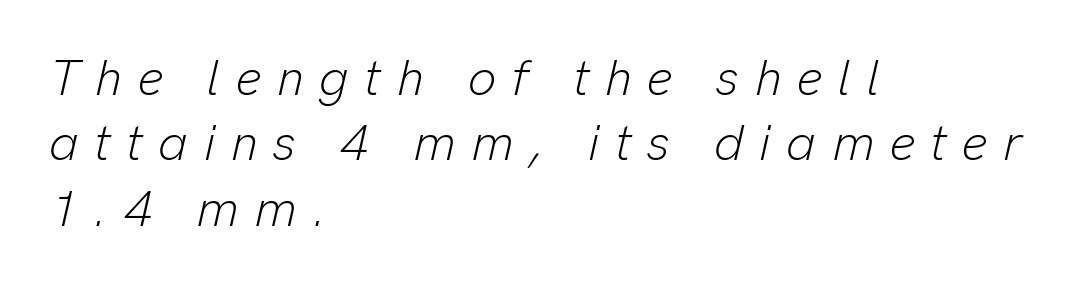
Q: Is the text bold? A: No.
Q: Is the text italic (slanted)? A: Yes, it leans right by about 13 degrees.
Q: Is the text underlined? A: No.
Q: How is the paragraph aligned? A: Left-aligned.
Q: Is the spacing between letters normal or unusually wide? A: Unusually wide.
Q: Is the spacing between lines tight, normal or loose? A: Normal.
Q: Width (condensed, normal, or wide)? A: Normal.
Q: Stroke contrast? A: Low.
Q: x-height? A: Medium.
Q: Monospaced? A: No.
